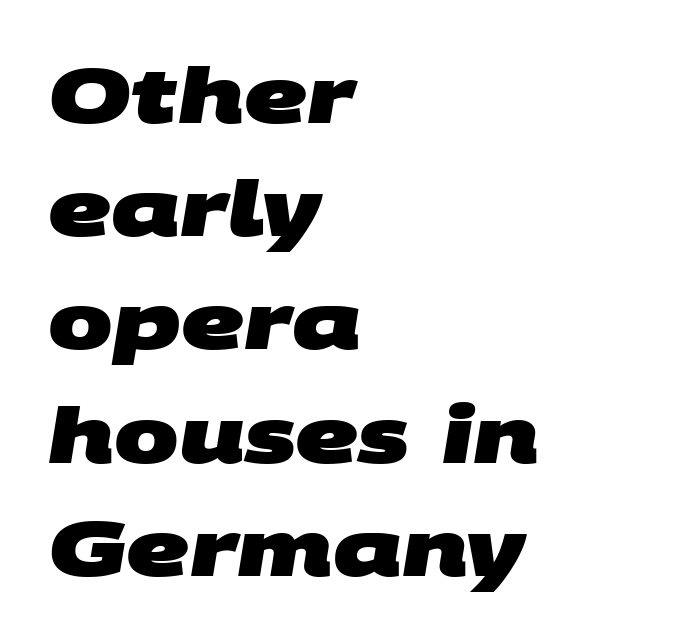
The image shows 77 px heavy, wide sans-serif type; set left-aligned, normal line spacing (1.47x), normal letter spacing, not underlined; medium stroke contrast and a large x-height.
